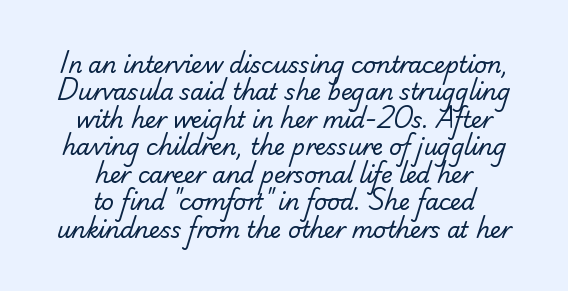
The image shows 22 px text type; set centered, normal line spacing (1.25x), normal letter spacing, not underlined.
